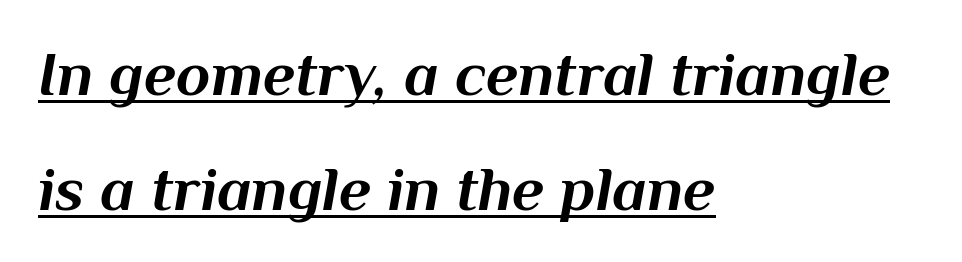
Q: Is the text bold? A: Yes.
Q: Is the text italic (slanted)? A: Yes, it leans right by about 10 degrees.
Q: Is the text underlined? A: Yes.
Q: How is the paragraph aligned? A: Left-aligned.
Q: Is the spacing between letters normal or unusually wide? A: Normal.
Q: Width (condensed, normal, or wide)? A: Normal.
Q: Stroke contrast? A: Medium.
Q: x-height? A: Medium.
Q: Monospaced? A: No.
